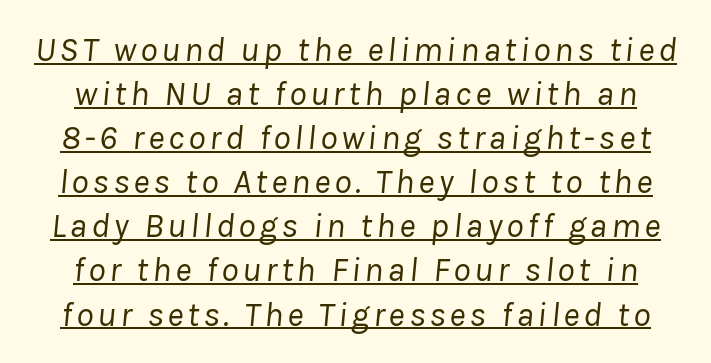
The image shows 35 px regular-weight type, italic (leaning right); set normal line spacing (1.26x), underlined; low stroke contrast and a medium x-height.
